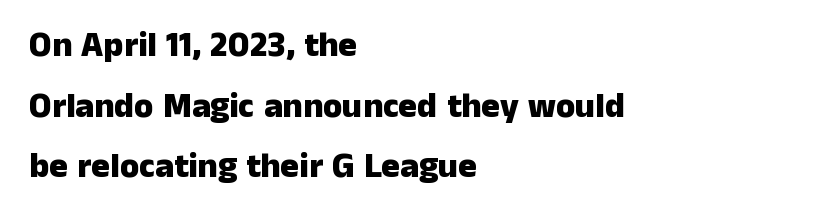
The image shows 35 px heavy sans-serif type, upright; set left-aligned, line spacing 1.73x, normal letter spacing, not underlined; low stroke contrast and a medium x-height.
